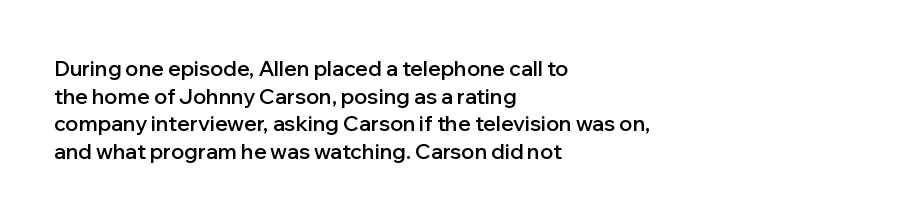
These words are printed semibold, heavier than regular yet not bold. Does the lettering tilt? It doesn't — this is upright. The area under the type is left untouched. Alignment: flush left.
